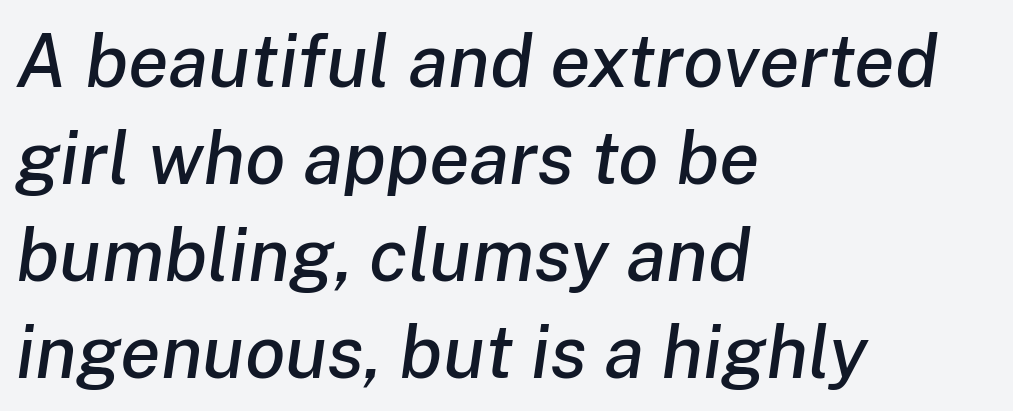
The image shows 74 px text type, italic (leaning right); set left-aligned, normal line spacing (1.31x), normal letter spacing, not underlined; low stroke contrast and a medium x-height.
